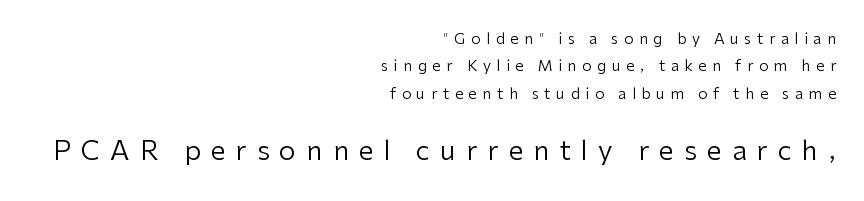
Q: Is the text bold? A: No.
Q: Is the text italic (slanted)? A: No, it is upright.
Q: Is the text underlined? A: No.
Q: How is the paragraph aligned? A: Right-aligned.
Q: Is the spacing between letters normal or unusually wide? A: Unusually wide.
Q: Which block of text is set in a larger size, the first (top) or the second (bottom)? A: The second (bottom) one.
